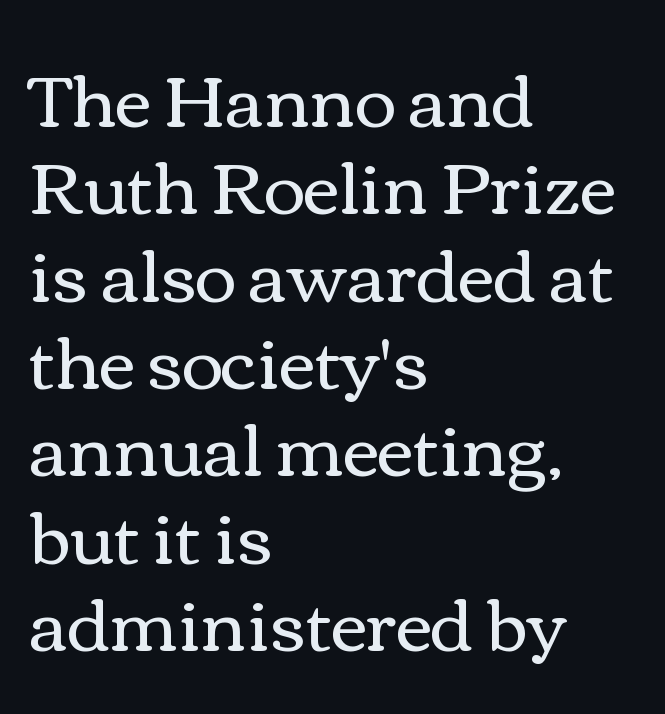
Q: Is the text bold? A: No.
Q: Is the text italic (slanted)? A: No, it is upright.
Q: Is the text underlined? A: No.
Q: How is the paragraph aligned? A: Left-aligned.
Q: Is the spacing between letters normal or unusually wide? A: Normal.
Q: Width (condensed, normal, or wide)? A: Wide.
Q: x-height? A: Medium.
Q: Monospaced? A: No.
